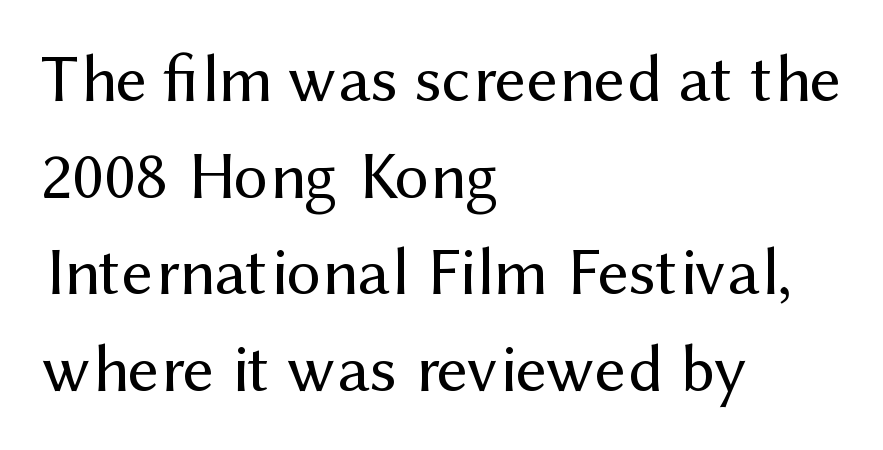
Q: Is the text bold? A: No.
Q: Is the text italic (slanted)? A: No, it is upright.
Q: Is the typeface a serif or a sans-serif typeface? A: Sans-serif.
Q: Is the text underlined? A: No.
Q: How is the paragraph aligned? A: Left-aligned.
Q: Is the spacing between letters normal or unusually wide? A: Normal.
Q: Is the spacing between lines tight, normal or loose? A: Normal.
Q: Width (condensed, normal, or wide)? A: Normal.
Q: Stroke contrast? A: Medium.
Q: x-height? A: Medium.
Q: Monospaced? A: No.
